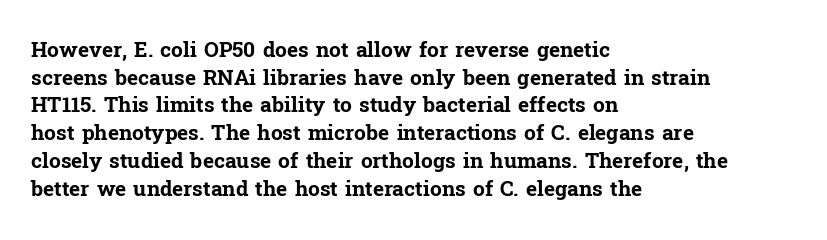
The image shows 21 px bold type, upright; set left-aligned, normal line spacing (1.32x), normal letter spacing, not underlined.
